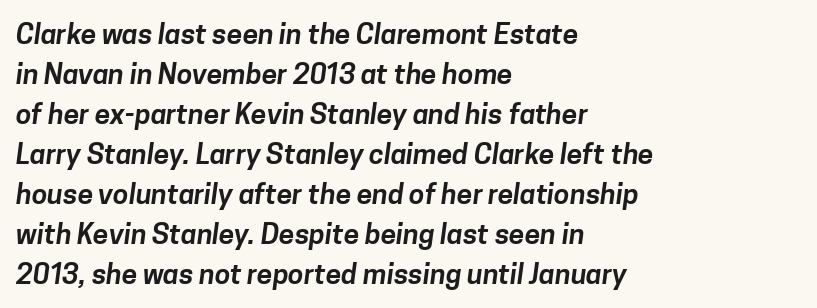
Type without underlining. The rendering uses a moderate line-height, typical for paragraphs. This sample has the flowing, uneven cadence of proportional lettering. Caption: multi-line text, flush left, ragged right. The tracking reads as untouched default to a designer's eye. Look at the bottom of the vertical strokes: they stop flat, with no serifs.
